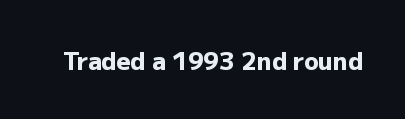
What stands out about the letter spacing? Nothing — it is the standard amount. Upright lettering throughout. Bold? Absolutely — the strokes are thick and heavy. The glyphs are unaccompanied by any horizontal stroke below them.
